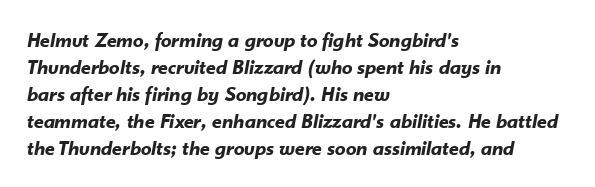
{"italic": "yes", "lean": "right", "slant_degrees": 10, "bold": "yes", "underline": "no", "align": "left", "line_spacing": "normal", "line_spacing_ratio": 1.28, "letter_spacing": "normal", "letter_spacing_em": 0.0, "glyph_px": 21}
